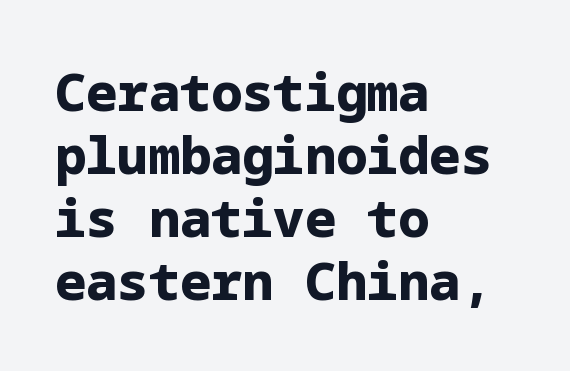
{"serif": "no", "italic": "no", "bold": "yes", "weight": "bold", "width": "normal", "stroke_contrast": "low", "x_height": "medium", "underline": "no", "align": "left", "line_spacing_ratio": 1.21, "letter_spacing": "normal", "letter_spacing_em": 0.0, "glyph_px": 52}
